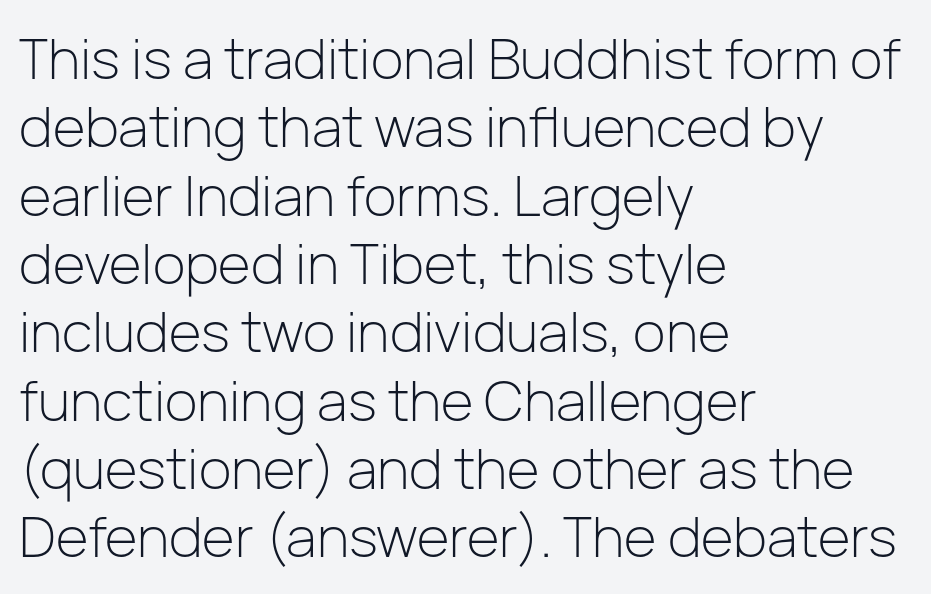
The image shows 56 px light sans-serif type, upright; set left-aligned, line spacing 1.22x, normal letter spacing, not underlined; low stroke contrast and a medium x-height.
